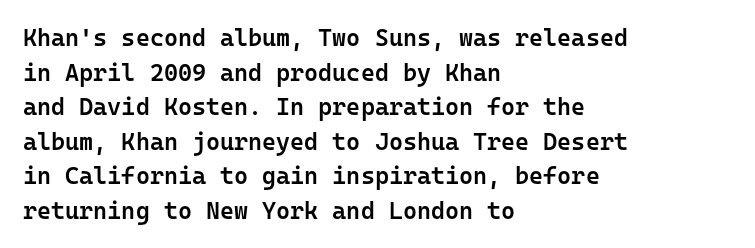
{"italic": "no", "bold": "semi", "underline": "no", "align": "left", "line_spacing": "normal", "line_spacing_ratio": 1.44, "letter_spacing": "normal", "letter_spacing_em": 0.0, "glyph_px": 24}
